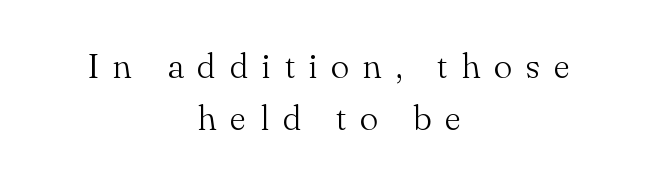
Rows of type keep a routine distance in the vertical direction. Compared with typical body copy, the letter spacing here is much looser. Stems and bowls with no extra thickness — not bold. Letterform terminals end in serifs throughout the passage.
